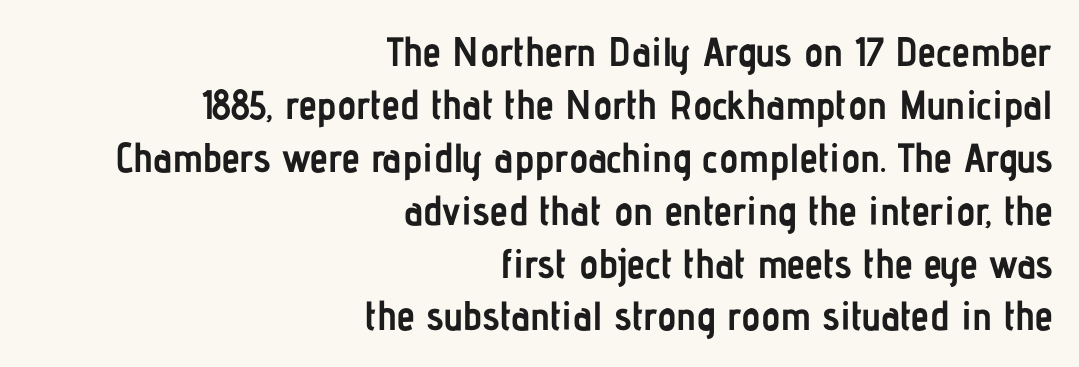
The image shows 41 px semibold, condensed sans-serif type, upright; set right-aligned, normal line spacing (1.29x), normal letter spacing, not underlined; low stroke contrast and a medium x-height.
